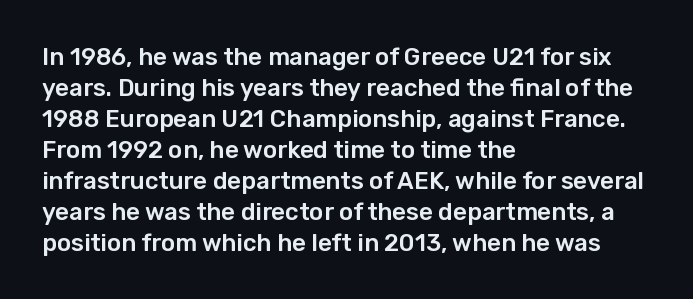
Q: Is the text italic (slanted)? A: No, it is upright.
Q: Is the text underlined? A: No.
Q: How is the paragraph aligned? A: Left-aligned.
Q: Is the spacing between letters normal or unusually wide? A: Normal.
Q: Is the spacing between lines tight, normal or loose? A: Normal.
